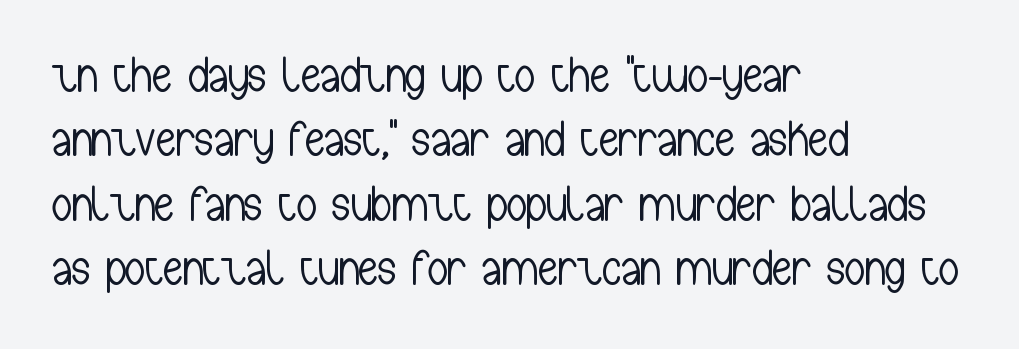
The image shows 50 px light, condensed sans-serif type, upright; set left-aligned, normal line spacing (1.29x), normal letter spacing, not underlined; low stroke contrast and a medium x-height.
